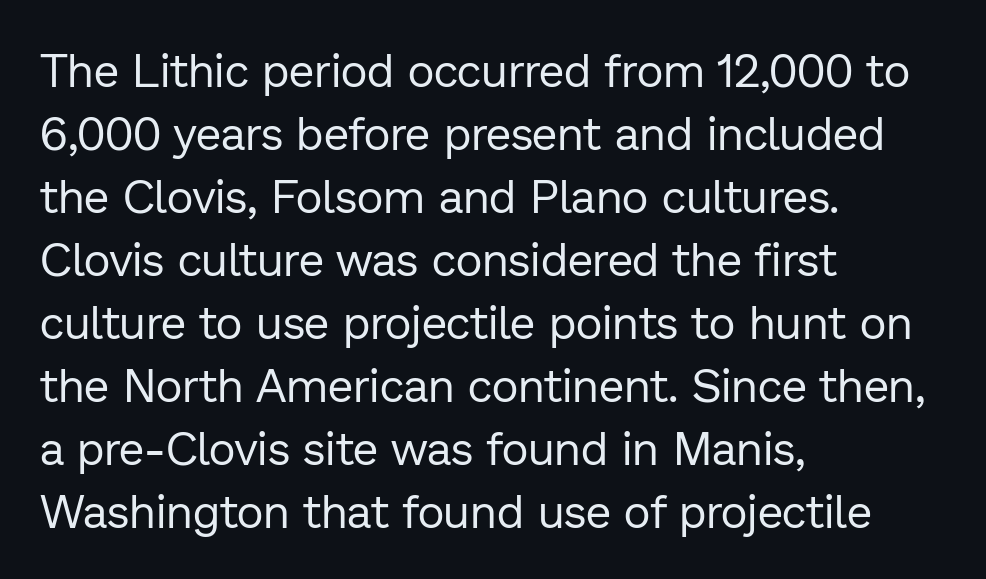
{"serif": "no", "italic": "no", "bold": "no", "weight": "regular", "width": "normal", "stroke_contrast": "low", "x_height": "medium", "monospaced": "no", "underline": "no", "align": "left", "line_spacing": "normal", "line_spacing_ratio": 1.37, "letter_spacing": "normal", "letter_spacing_em": 0.0, "glyph_px": 46}
